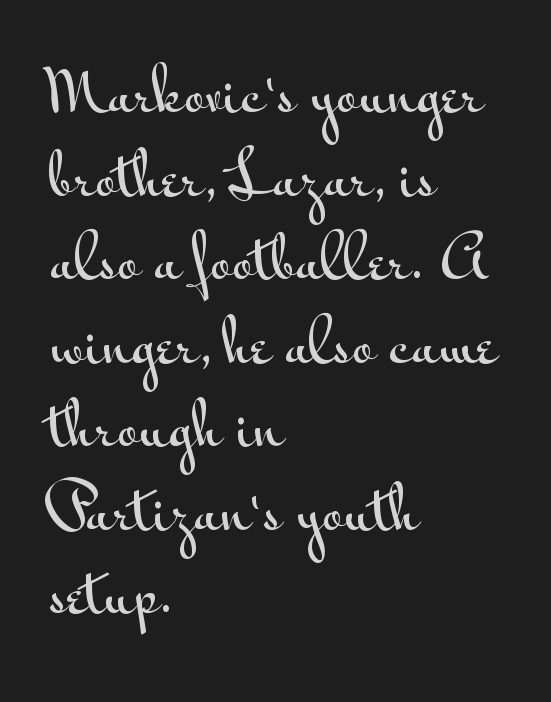
Q: Is the typeface a serif or a sans-serif typeface? A: Sans-serif.
Q: Is the text underlined? A: No.
Q: How is the paragraph aligned? A: Left-aligned.
Q: Is the spacing between letters normal or unusually wide? A: Normal.
Q: Is the spacing between lines tight, normal or loose? A: Normal.
Q: Width (condensed, normal, or wide)? A: Wide.
Q: Stroke contrast? A: Medium.
Q: x-height? A: Small.
Q: Monospaced? A: No.
